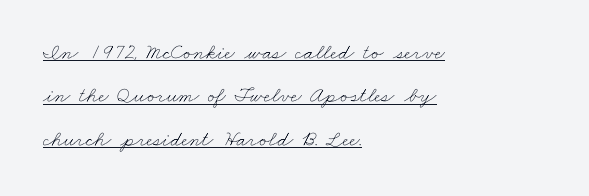
Q: Is the text bold? A: No.
Q: Is the text underlined? A: Yes.
Q: How is the paragraph aligned? A: Left-aligned.
Q: Is the spacing between letters normal or unusually wide? A: Normal.
Q: Is the spacing between lines tight, normal or loose? A: Loose.
